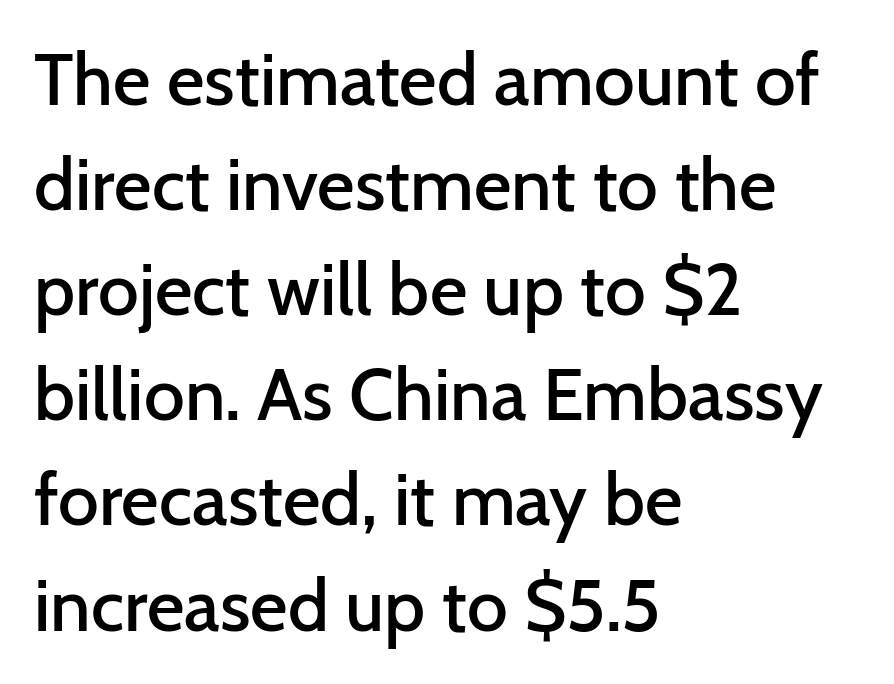
{"serif": "no", "italic": "no", "bold": "semi", "weight": "semibold", "width": "normal", "stroke_contrast": "low", "x_height": "medium", "monospaced": "no", "underline": "no", "align": "left", "line_spacing": "normal", "line_spacing_ratio": 1.44, "letter_spacing": "normal", "letter_spacing_em": 0.0, "glyph_px": 73}
